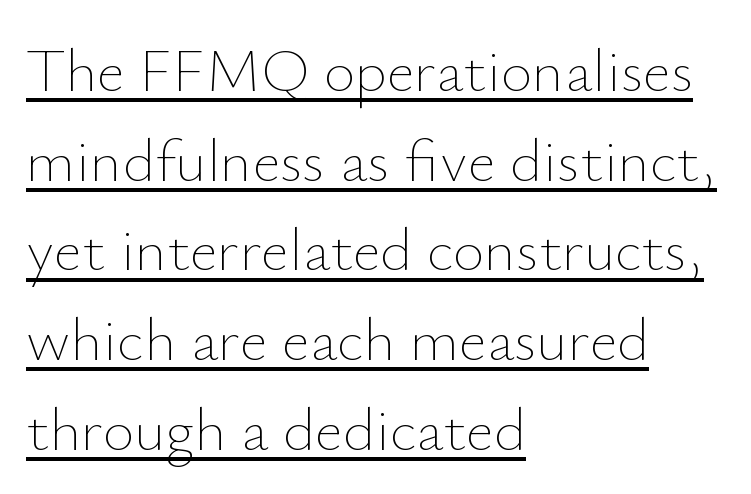
{"italic": "no", "bold": "no", "weight": "thin", "width": "normal", "stroke_contrast": "low", "x_height": "small", "monospaced": "no", "underline": "yes", "align": "left", "line_spacing": "normal", "line_spacing_ratio": 1.47, "letter_spacing": "normal", "letter_spacing_em": 0.0, "glyph_px": 61}
